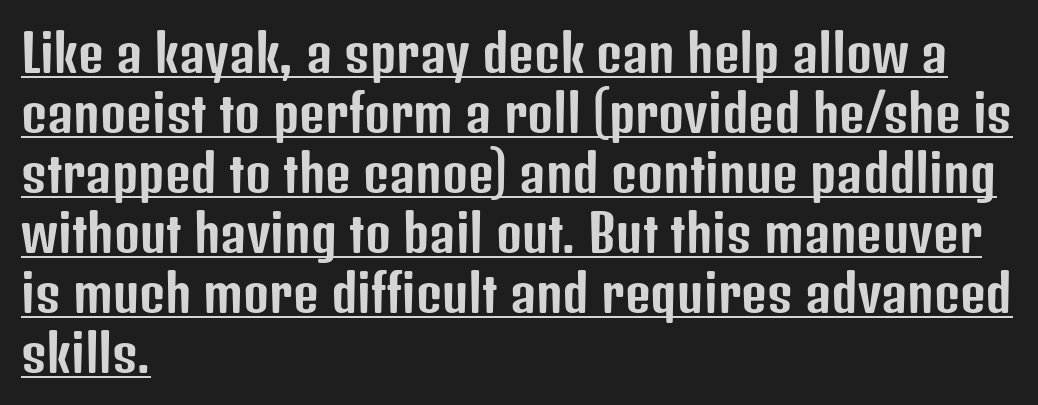
Q: Is the text italic (slanted)? A: No, it is upright.
Q: Is the typeface a serif or a sans-serif typeface? A: Sans-serif.
Q: Is the text underlined? A: Yes.
Q: How is the paragraph aligned? A: Left-aligned.
Q: Is the spacing between letters normal or unusually wide? A: Normal.
Q: Width (condensed, normal, or wide)? A: Condensed.
Q: Stroke contrast? A: Low.
Q: x-height? A: Medium.
Q: Monospaced? A: No.
